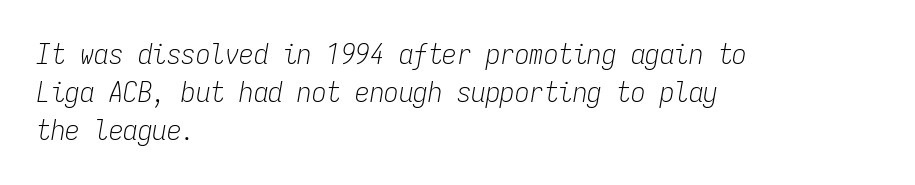
Q: Is the text bold? A: No.
Q: Is the text italic (slanted)? A: Yes, it leans right by about 9 degrees.
Q: Is the text underlined? A: No.
Q: How is the paragraph aligned? A: Left-aligned.
Q: Is the spacing between letters normal or unusually wide? A: Normal.
Q: Is the spacing between lines tight, normal or loose? A: Normal.
Q: Width (condensed, normal, or wide)? A: Condensed.
Q: Stroke contrast? A: Low.
Q: x-height? A: Medium.
Q: Monospaced? A: Yes.
